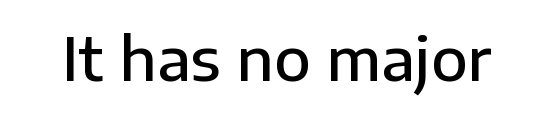
The gaps between neighbouring characters are ordinary and unremarkable. The words here are not underlined. You could not count columns in this text — the font is proportionally spaced. Does the type have serifs? No, each stem ends abruptly. Notice how the stems are strictly vertical — no italics here. A somewhat darkened texture: the type is semibold rather than bold.
